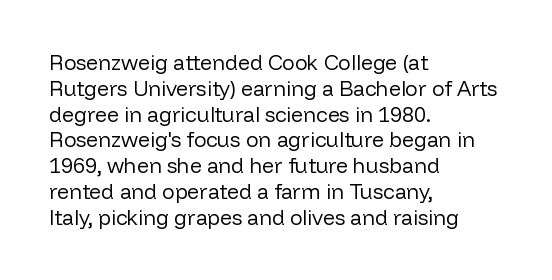
{"italic": "no", "bold": "no", "underline": "no", "align": "left", "line_spacing_ratio": 1.23, "letter_spacing": "normal", "letter_spacing_em": 0.0, "glyph_px": 21}
